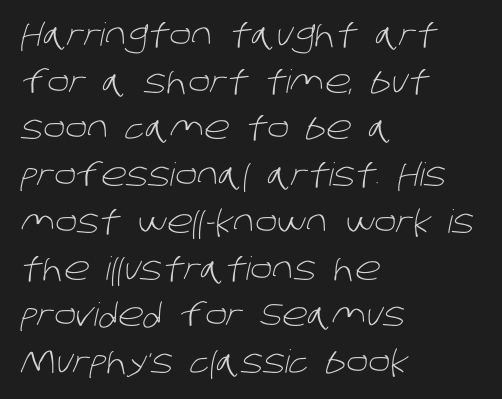
To sum up the face: it is a sans, with no serifs. This sample is left-justified, so line endings fall wherever the words run out. The passage shown is not underscored anywhere. This sample has the flowing, uneven cadence of proportional lettering. Each new line begins a customary step beneath the previous one.
